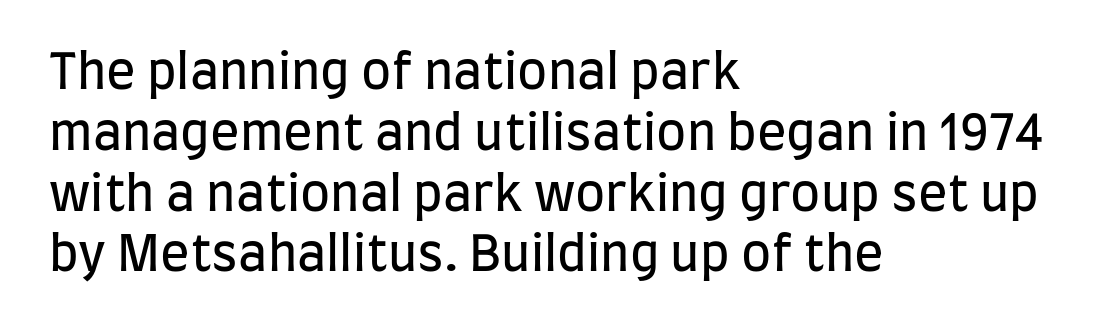
Each letter keeps its own natural width here, so spacing adapts to shape. Visually the block forms a straight wall on the left and a jagged coastline on the right. The axis of the letterforms is exactly vertical. Nothing sits at the stroke ends, so this counts as sans-serif.
